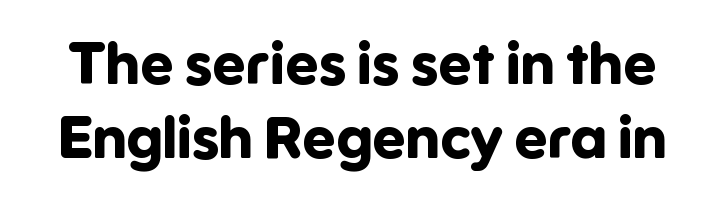
The passage shown is not underscored anywhere. Caption: bold face, heavy strokes. A typesetter would call this proportional, since set widths differ per character. The type is set solid horizontally, with unmodified tracking. Normally led — the rows are evenly, conventionally spaced.
